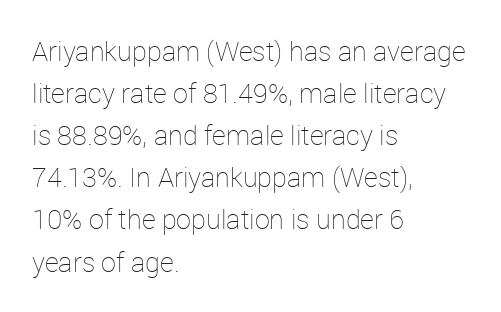
{"italic": "no", "bold": "no", "underline": "no", "align": "left", "line_spacing": "normal", "line_spacing_ratio": 1.56, "letter_spacing": "normal", "letter_spacing_em": 0.0, "glyph_px": 27}
